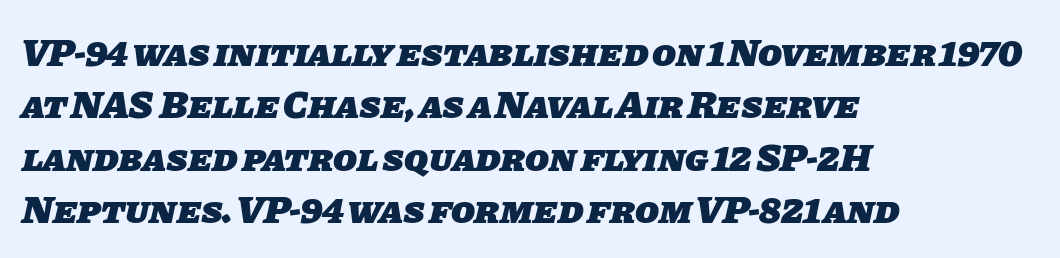
Q: Is the text bold? A: Yes.
Q: Is the typeface a serif or a sans-serif typeface? A: Serif.
Q: Is the text underlined? A: No.
Q: How is the paragraph aligned? A: Left-aligned.
Q: Is the spacing between letters normal or unusually wide? A: Normal.
Q: Is the spacing between lines tight, normal or loose? A: Normal.
Q: Width (condensed, normal, or wide)? A: Normal.
Q: Stroke contrast? A: Low.
Q: x-height? A: Large.
Q: Monospaced? A: No.
